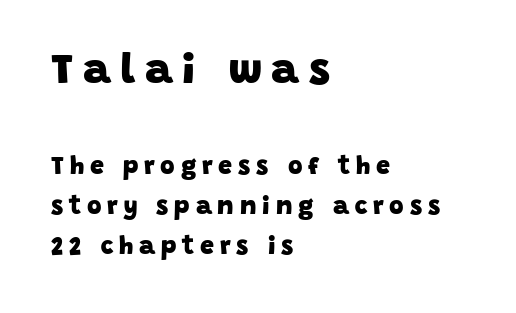
Q: Is the text bold? A: Yes.
Q: Is the typeface a serif or a sans-serif typeface? A: Sans-serif.
Q: Is the text underlined? A: No.
Q: How is the paragraph aligned? A: Left-aligned.
Q: Is the spacing between letters normal or unusually wide? A: Unusually wide.
Q: Is the spacing between lines tight, normal or loose? A: Normal.
Q: Which block of text is set in a larger size, the first (top) or the second (bottom)? A: The first (top) one.
Q: Width (condensed, normal, or wide)? A: Normal.
Q: Stroke contrast? A: Low.
Q: x-height? A: Large.
Q: Monospaced? A: No.
